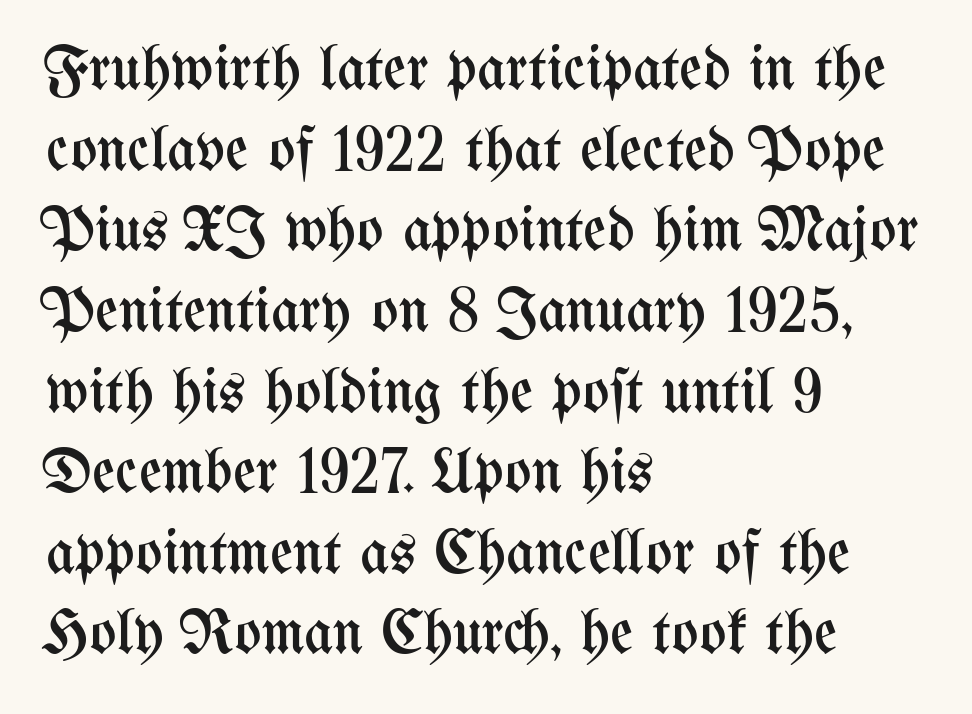
{"italic": "no", "bold": "no", "weight": "regular", "width": "condensed", "stroke_contrast": "medium", "x_height": "medium", "monospaced": "no", "underline": "no", "align": "left", "line_spacing": "normal", "line_spacing_ratio": 1.28, "letter_spacing": "normal", "letter_spacing_em": 0.0, "glyph_px": 63}
